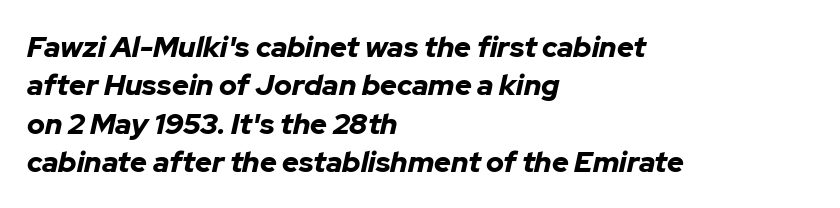
Between one letter and the next there's only the usual sliver of space. Observe the lean: these are italic letterforms. Has an underline been added? It has not. Compared with typical paragraphs, the rows here are spaced about the same. Looks like regular typesetting: each glyph gets only the width it needs.
